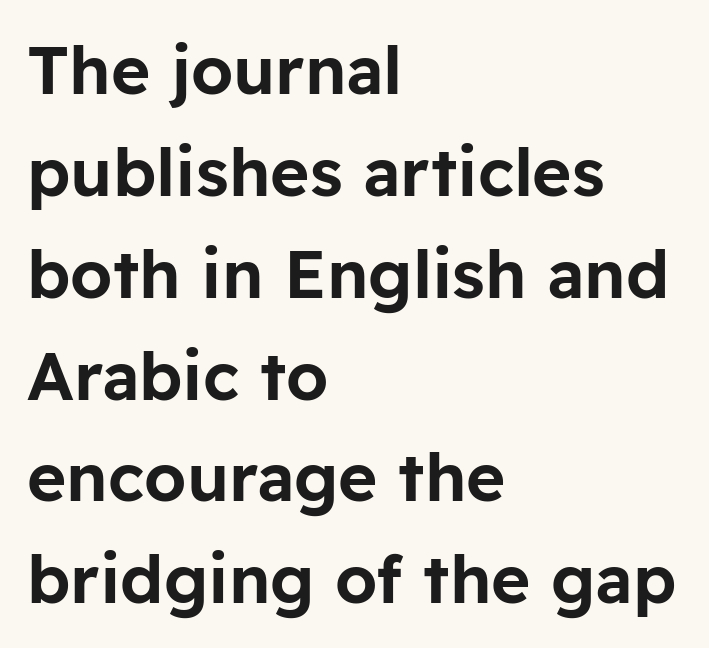
{"serif": "no", "italic": "no", "width": "normal", "stroke_contrast": "low", "x_height": "medium", "monospaced": "no", "underline": "no", "align": "left", "line_spacing": "normal", "line_spacing_ratio": 1.52, "letter_spacing": "normal", "letter_spacing_em": 0.0, "glyph_px": 67}
